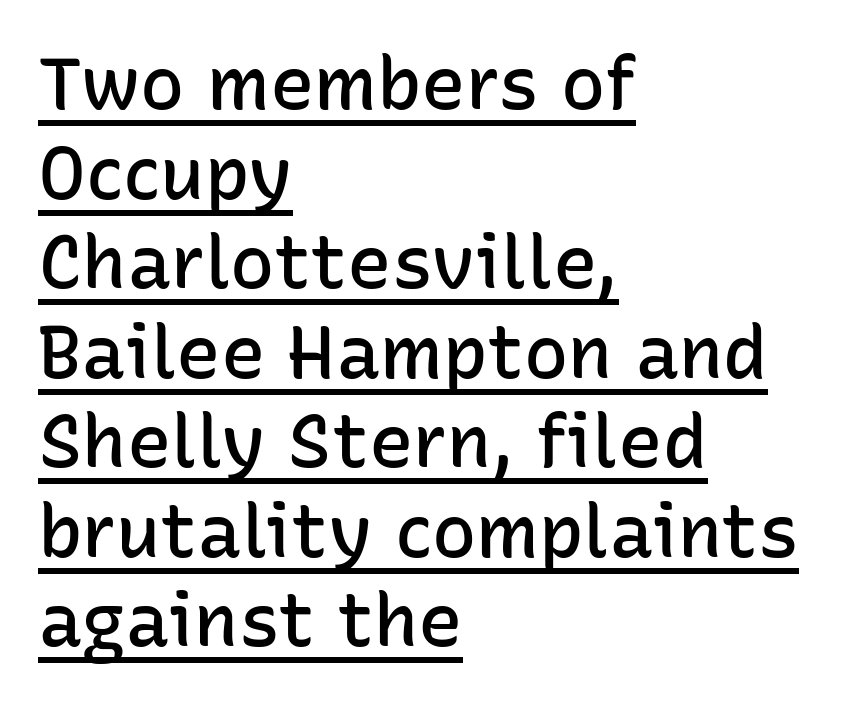
The image shows 74 px semibold sans-serif type, upright; set left-aligned, line spacing 1.21x, normal letter spacing, underlined; low stroke contrast and a medium x-height.
